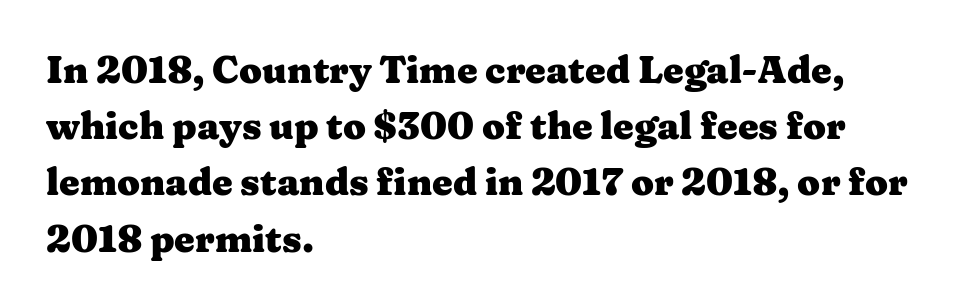
{"serif": "yes", "italic": "no", "bold": "yes", "weight": "heavy", "width": "wide", "stroke_contrast": "medium", "x_height": "medium", "monospaced": "no", "underline": "no", "align": "left", "line_spacing": "normal", "line_spacing_ratio": 1.52, "letter_spacing": "normal", "letter_spacing_em": 0.0, "glyph_px": 37}
